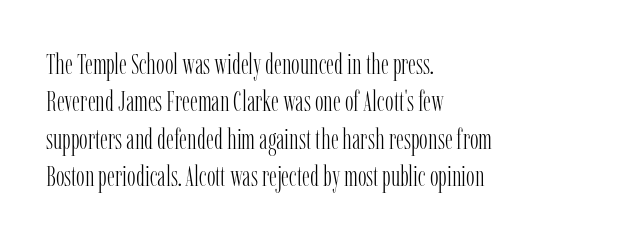
The rendering uses natural spacing where letterforms have individual widths. Each new line begins a customary step beneath the previous one. The gap between lines stays unmarked. On a weight scale, this lands at 450 or below. Italic? Not at all — the glyphs are vertical. The ragged edge is on the right, which tells us the setting is flush left.
